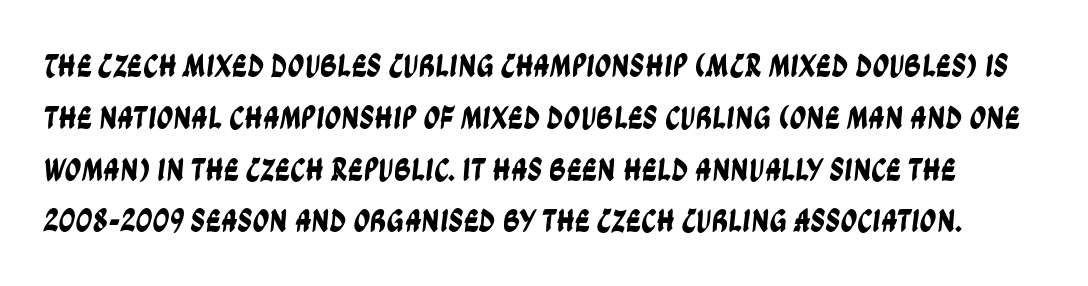
{"serif": "no", "width": "condensed", "stroke_contrast": "low", "x_height": "large", "monospaced": "no", "underline": "no", "line_spacing": "normal", "line_spacing_ratio": 1.57, "letter_spacing": "normal", "letter_spacing_em": 0.0, "glyph_px": 33}
